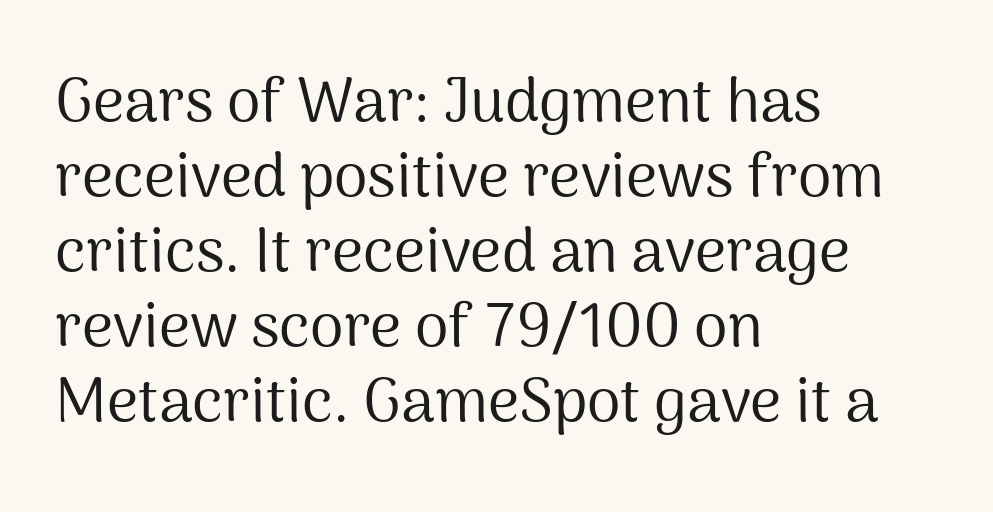
The image shows 61 px regular-weight sans-serif type, upright; set left-aligned, line spacing 1.23x, normal letter spacing, not underlined; medium stroke contrast and a medium x-height.
